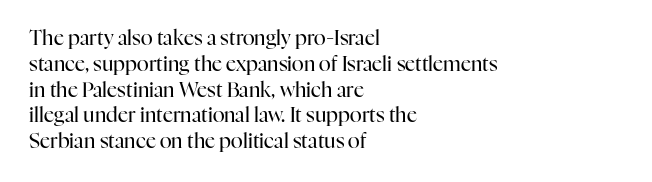
{"italic": "no", "bold": "no", "underline": "no", "align": "left", "line_spacing": "normal", "line_spacing_ratio": 1.29, "letter_spacing": "normal", "letter_spacing_em": 0.0, "glyph_px": 20}
